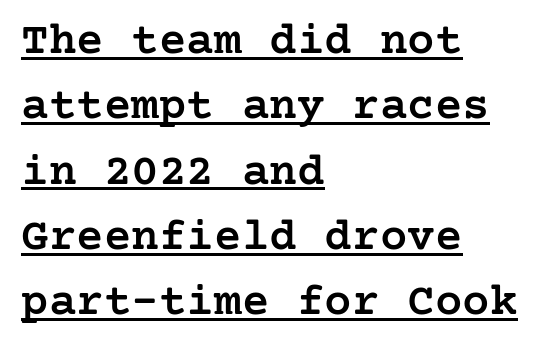
Q: Is the text bold? A: Semi-bold.
Q: Is the text italic (slanted)? A: No, it is upright.
Q: Is the typeface a serif or a sans-serif typeface? A: Serif.
Q: Is the text underlined? A: Yes.
Q: How is the paragraph aligned? A: Left-aligned.
Q: Is the spacing between letters normal or unusually wide? A: Normal.
Q: Is the spacing between lines tight, normal or loose? A: Normal.
Q: Width (condensed, normal, or wide)? A: Normal.
Q: Stroke contrast? A: Low.
Q: x-height? A: Medium.
